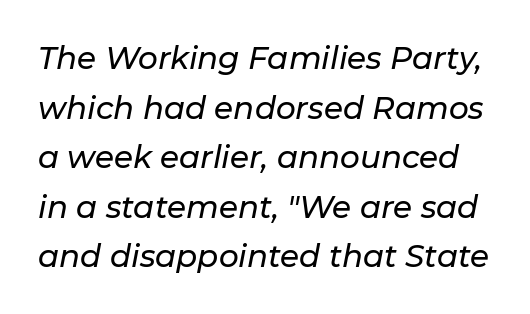
Notice how the stems are inclined rather than vertical — that's the hallmark of italics. Glyph-to-glyph distance matches everyday printed text. A typesetter would call this leading conventional body-copy spacing. Is this a fixed-width face? No — the glyphs have proportional, varying widths.
